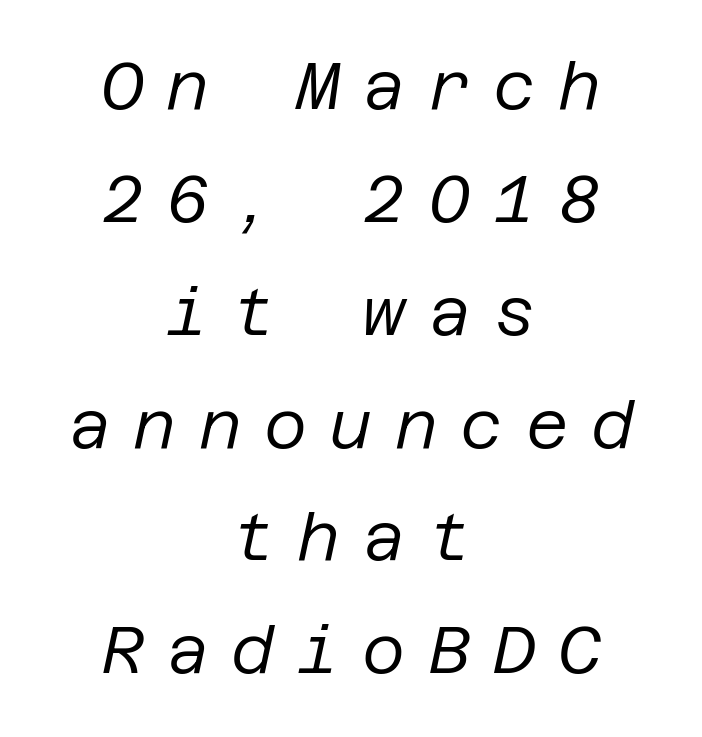
The font's italic variant was chosen for this text. The letterforms sit at book weight or below. No word sits above an underline. A student would call this center alignment; a typographer would say set centered. Loose tracking; the words dissolve into strings of separated letters.
